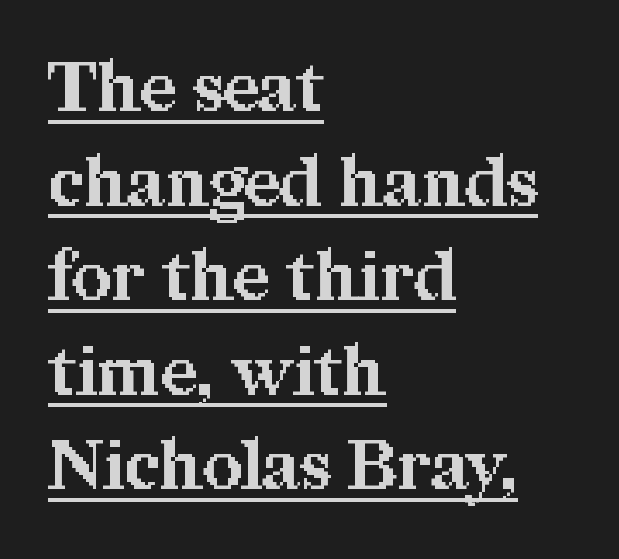
The image shows 69 px bold serif type, upright; set left-aligned, normal line spacing (1.37x), normal letter spacing, underlined; medium stroke contrast and a medium x-height.
